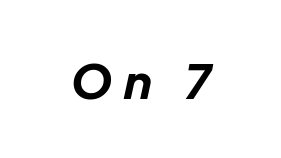
{"italic": "yes", "lean": "right", "slant_degrees": 12, "bold": "yes", "weight": "bold", "width": "normal", "stroke_contrast": "low", "x_height": "medium", "monospaced": "no", "underline": "no", "letter_spacing": "wide", "letter_spacing_em": 0.26, "glyph_px": 47}
